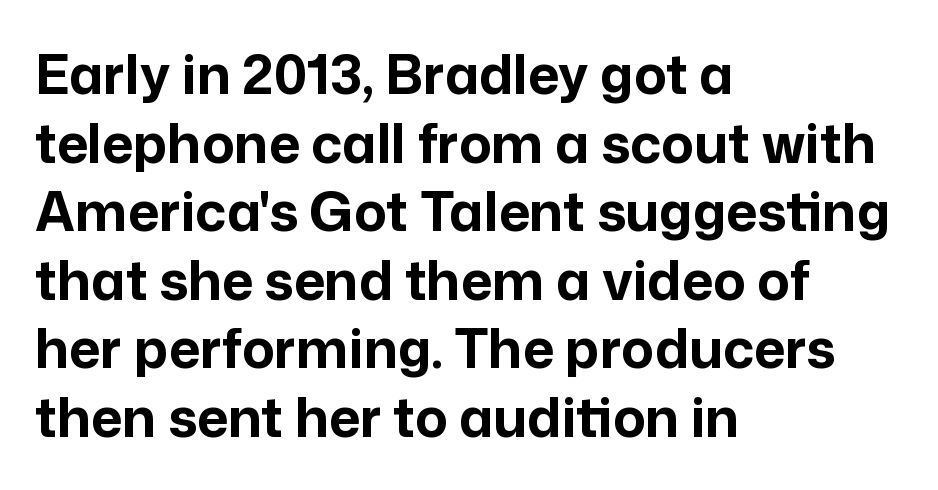
The face used here is a sans, in the tradition of grotesques and geometrics. Which margin do the lines hug? The left one — the right edge is uneven. Lines of text with bare space underneath. Compared with typical paragraphs, the rows here are spaced about the same.
